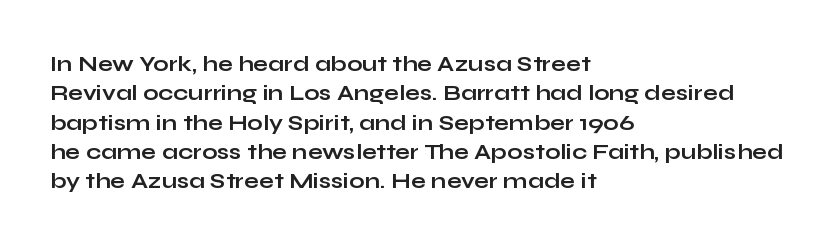
Every character sits straight up, as roman type does. Visually the block forms a straight wall on the left and a jagged coastline on the right. I'd describe the lettering as bold — thick and assertive. Unmarked baselines from the first word to the last.
